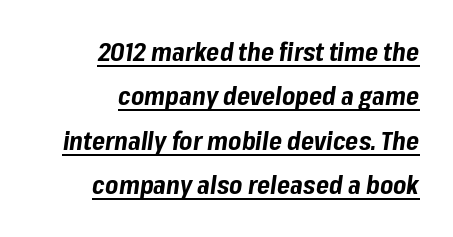
Quick note: italic. The horizontal fit of the characters is conventional and even. Students, observe the line beneath the letters — that is underlining. The characters look thick and weighty, a clear bold.
